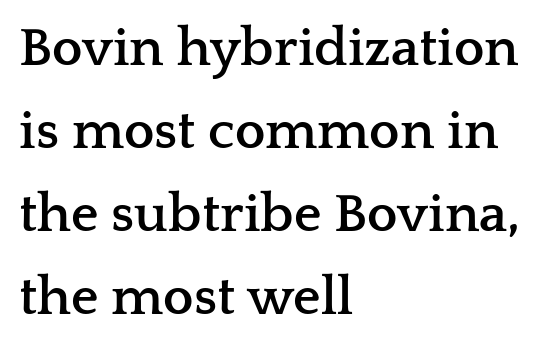
{"serif": "yes", "italic": "no", "bold": "yes", "weight": "semibold", "width": "wide", "stroke_contrast": "low", "x_height": "medium", "monospaced": "no", "underline": "no", "align": "left", "line_spacing": "normal", "line_spacing_ratio": 1.54, "letter_spacing": "normal", "letter_spacing_em": 0.0, "glyph_px": 54}
